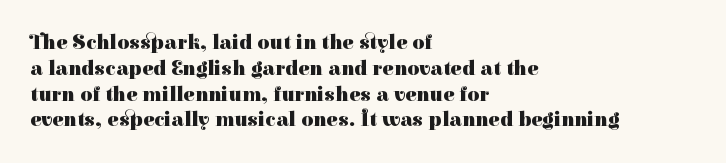
The image shows 21 px bold type, upright; set left-aligned, line spacing 1.23x, normal letter spacing, not underlined.
